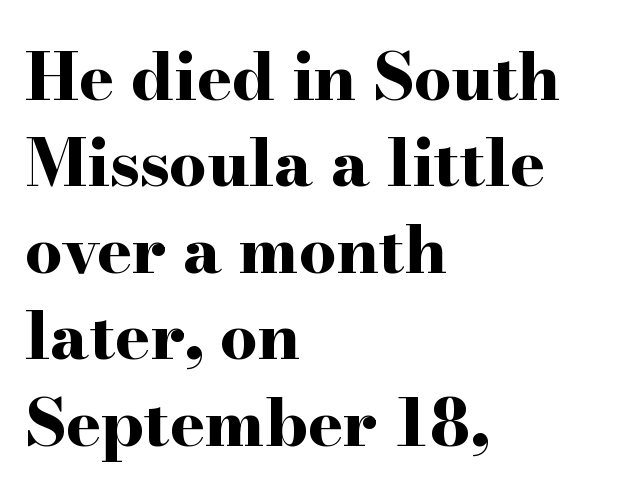
{"serif": "yes", "italic": "no", "bold": "yes", "weight": "bold", "width": "wide", "stroke_contrast": "high", "x_height": "small", "monospaced": "no", "underline": "no", "align": "left", "line_spacing": "normal", "line_spacing_ratio": 1.31, "letter_spacing": "normal", "letter_spacing_em": 0.0, "glyph_px": 66}
